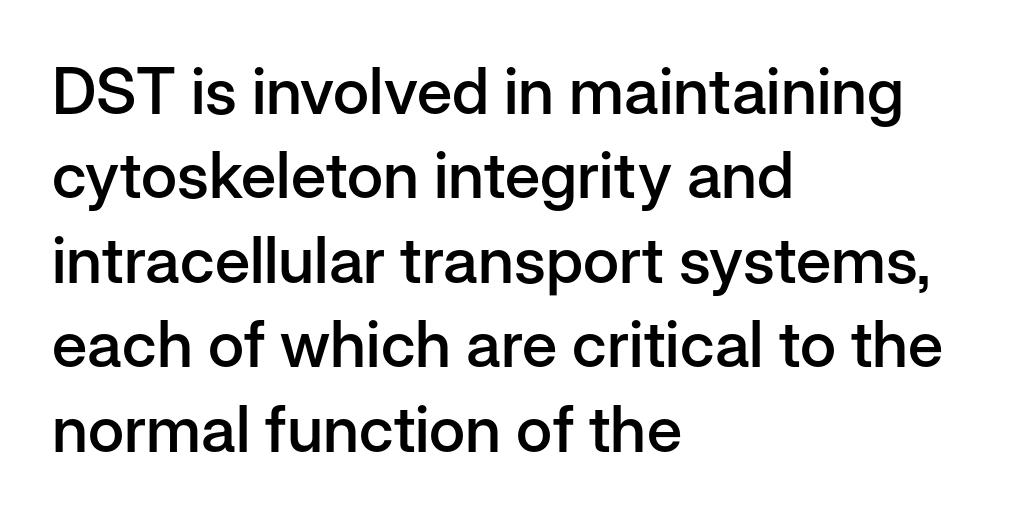
The image shows 64 px semibold sans-serif type, upright; set left-aligned, normal line spacing (1.32x), normal letter spacing, not underlined; low stroke contrast and a medium x-height.
